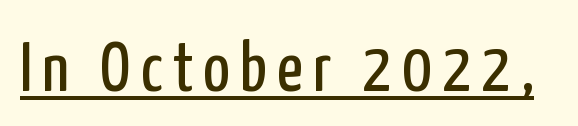
Q: Is the text bold? A: No.
Q: Is the text italic (slanted)? A: No, it is upright.
Q: Is the typeface a serif or a sans-serif typeface? A: Sans-serif.
Q: Is the text underlined? A: Yes.
Q: Width (condensed, normal, or wide)? A: Condensed.
Q: Stroke contrast? A: Low.
Q: x-height? A: Medium.
Q: Monospaced? A: No.
